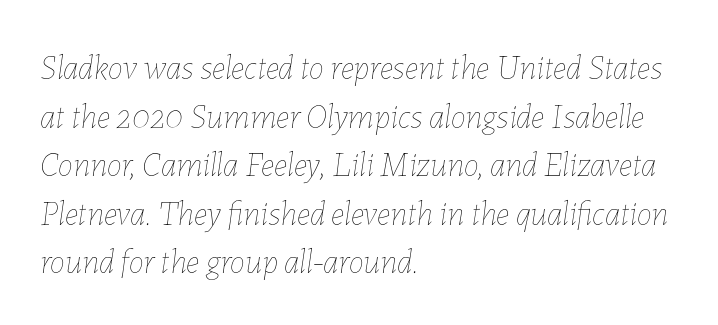
Heft: none added — not bold. The passage shown has conventional tracking throughout. Here the designer chose a conventional face with non-uniform glyph widths. Rendered with sloped, italic letterforms.
